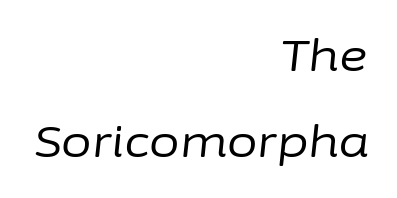
Q: Is the text bold? A: No.
Q: Is the text italic (slanted)? A: Yes, it leans right by about 6 degrees.
Q: Is the text underlined? A: No.
Q: How is the paragraph aligned? A: Right-aligned.
Q: Is the spacing between letters normal or unusually wide? A: Normal.
Q: Is the spacing between lines tight, normal or loose? A: Loose.
Q: Width (condensed, normal, or wide)? A: Normal.
Q: Stroke contrast? A: Low.
Q: x-height? A: Medium.
Q: Monospaced? A: No.
